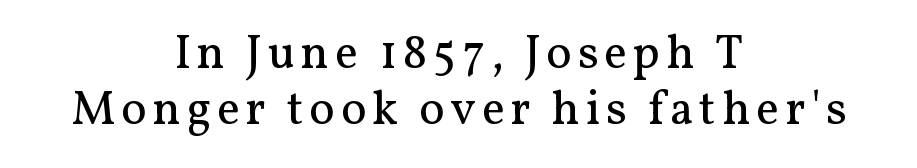
The image shows 48 px regular-weight serif type, upright; set centered, line spacing 1.16x, not underlined; medium stroke contrast and a medium x-height.
